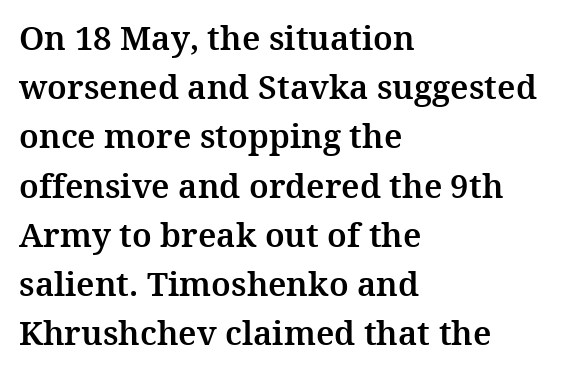
The image shows 33 px serif type, upright; set left-aligned, normal line spacing (1.49x), normal letter spacing, not underlined; medium stroke contrast and a medium x-height.
